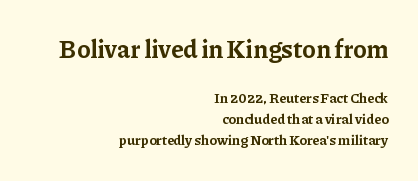
Regular leading. The setting favours the right margin, as signatures and pull-quotes sometimes do. The line texture is even and compact thanks to regular tracking. Does the weight exceed regular? Yes, all the way to bold.
